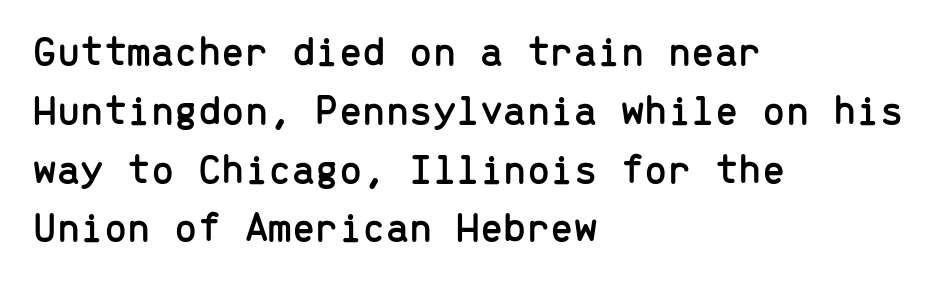
Typographically, this falls in the sans-serif category. These lines keep a tight, regular rhythm from letter to letter. The foot of each line stays bare and open. The compositor pushed each line to the left boundary.
